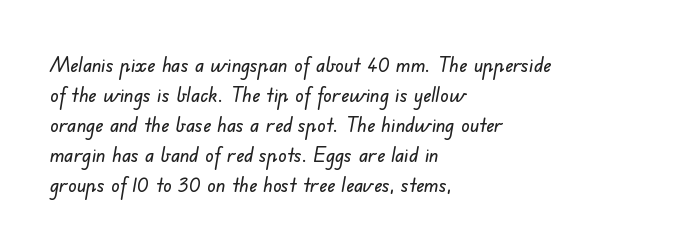
Nobody touched the tracking dial on this one. If you drew a ruler down the left edge, every line would touch it. Quick note: interline space is typical. A clean baseline with only descenders dipping below it.
